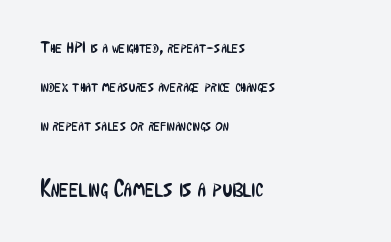
The image shows 24 px text type, upright; set left-aligned, loose line spacing (2.45x), normal letter spacing, not underlined; the second (bottom) block is 1.5x larger.
